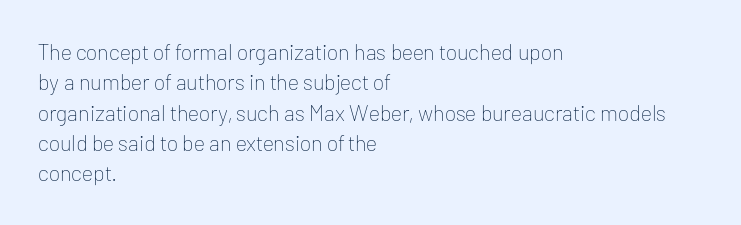
The image shows 22 px text type, upright; set left-aligned, normal line spacing (1.38x), normal letter spacing, not underlined.
